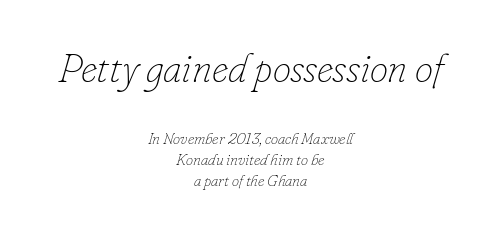
Q: Is the text bold? A: No.
Q: Is the text italic (slanted)? A: Yes, it leans right by about 16 degrees.
Q: Is the text underlined? A: No.
Q: How is the paragraph aligned? A: Centered.
Q: Is the spacing between letters normal or unusually wide? A: Normal.
Q: Is the spacing between lines tight, normal or loose? A: Normal.
Q: Which block of text is set in a larger size, the first (top) or the second (bottom)? A: The first (top) one.
Q: Width (condensed, normal, or wide)? A: Normal.
Q: Stroke contrast? A: Low.
Q: x-height? A: Small.
Q: Monospaced? A: No.
